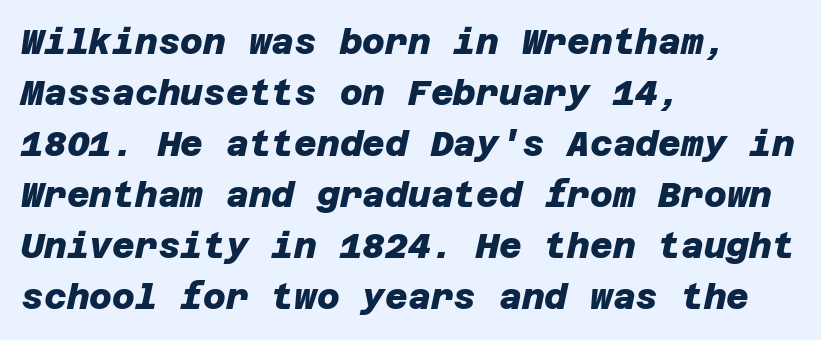
{"serif": "no", "bold": "yes", "weight": "heavy", "width": "normal", "stroke_contrast": "low", "x_height": "large", "underline": "no", "align": "left", "line_spacing": "normal", "line_spacing_ratio": 1.46, "letter_spacing": "normal", "letter_spacing_em": 0.0, "glyph_px": 35}
